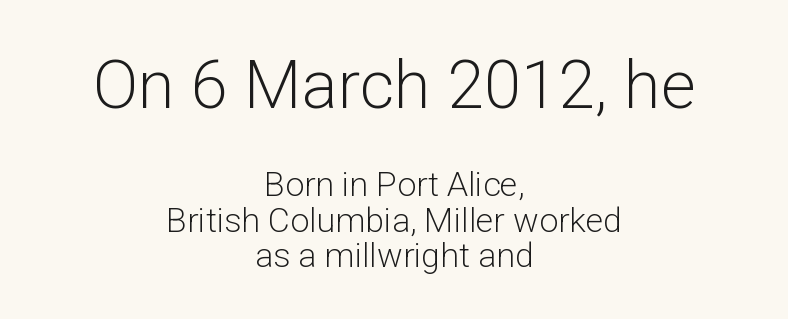
The image shows 67 px light sans-serif type, upright; set centered, tight line spacing (1.04x), normal letter spacing, not underlined; the first (top) block is 1.97x larger; low stroke contrast and a medium x-height.
